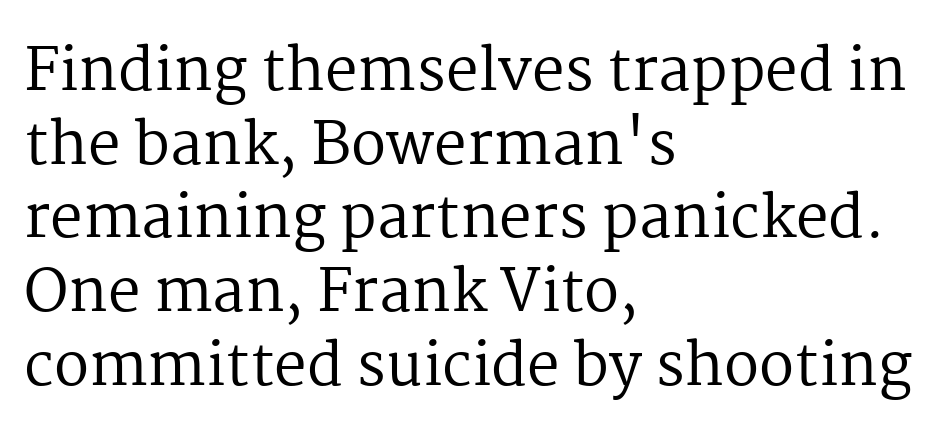
Q: Is the text bold? A: No.
Q: Is the text italic (slanted)? A: No, it is upright.
Q: Is the typeface a serif or a sans-serif typeface? A: Serif.
Q: Is the text underlined? A: No.
Q: How is the paragraph aligned? A: Left-aligned.
Q: Is the spacing between letters normal or unusually wide? A: Normal.
Q: Is the spacing between lines tight, normal or loose? A: Normal.
Q: Width (condensed, normal, or wide)? A: Normal.
Q: Stroke contrast? A: Medium.
Q: x-height? A: Medium.
Q: Monospaced? A: No.
